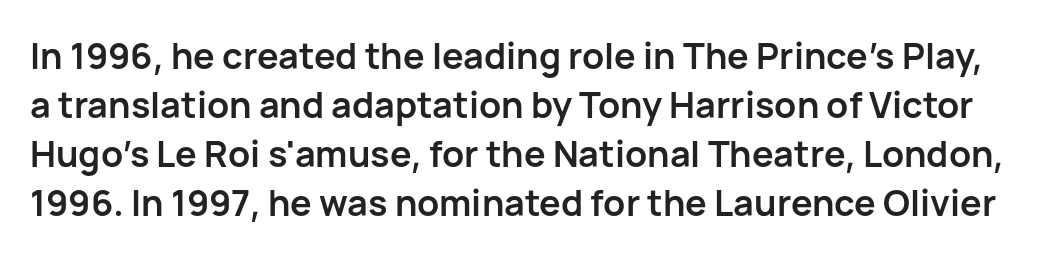
{"serif": "no", "italic": "no", "bold": "yes", "weight": "semibold", "width": "normal", "stroke_contrast": "low", "x_height": "medium", "monospaced": "no", "underline": "no", "line_spacing": "normal", "line_spacing_ratio": 1.36, "letter_spacing": "normal", "letter_spacing_em": 0.0, "glyph_px": 36}
